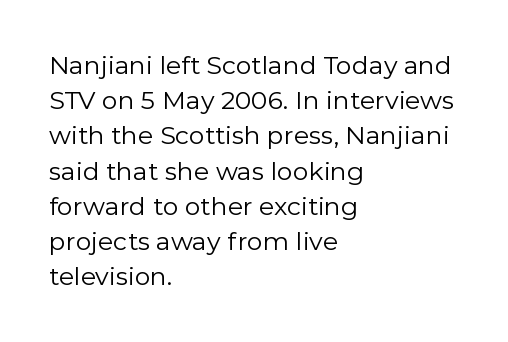
Q: Is the text bold? A: No.
Q: Is the text italic (slanted)? A: No, it is upright.
Q: Is the text underlined? A: No.
Q: How is the paragraph aligned? A: Left-aligned.
Q: Is the spacing between letters normal or unusually wide? A: Normal.
Q: Is the spacing between lines tight, normal or loose? A: Normal.
